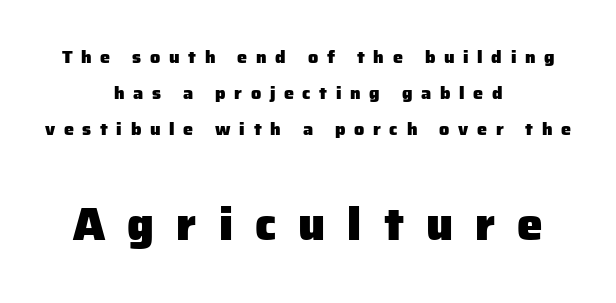
The block of text is sparse from top to bottom, with ample space between rows. Underlining? Definitely not there. Italic? Not at all — the glyphs are vertical. The rag falls on both sides of this text block equally. The lower block of text is set noticeably larger than the block above it.
